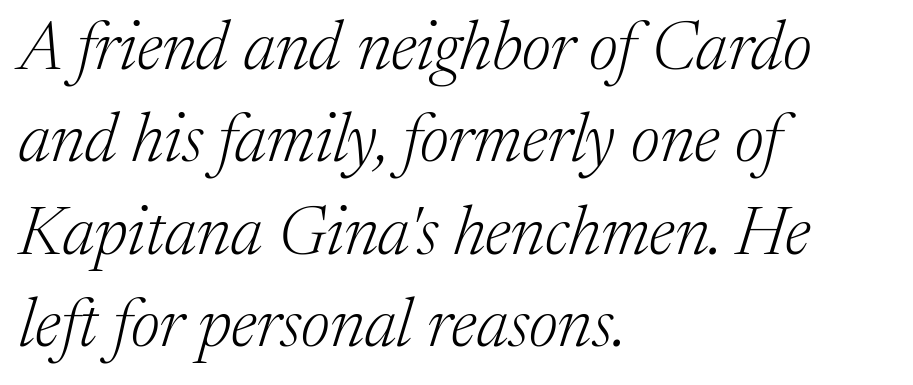
The glyphs in this specimen are seriffed. Heft: none added — not bold. Plain, unruled lines of type. The face used here is proportionally spaced, like ordinary book or web type. This sample keeps an unexceptional amount of space between lines.
